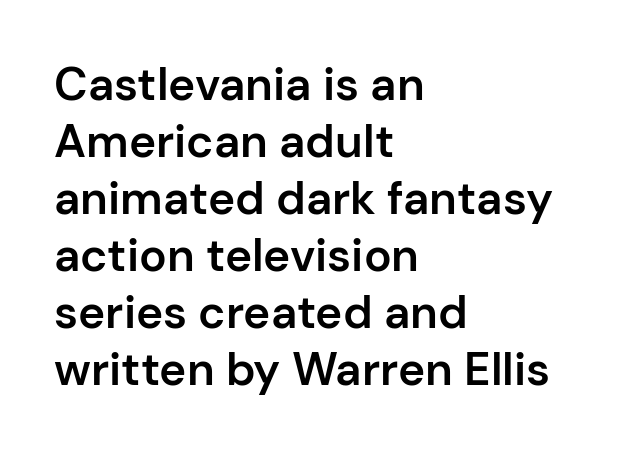
{"serif": "no", "italic": "no", "bold": "semi", "weight": "semibold", "width": "normal", "stroke_contrast": "low", "x_height": "medium", "monospaced": "no", "underline": "no", "align": "left", "line_spacing_ratio": 1.24, "letter_spacing": "normal", "letter_spacing_em": 0.0, "glyph_px": 46}
